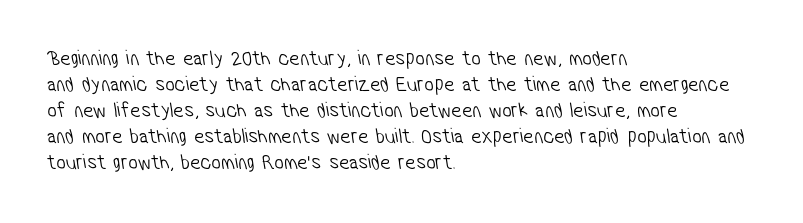
The image shows 21 px text type; set left-aligned, line spacing 1.24x, normal letter spacing, not underlined.
